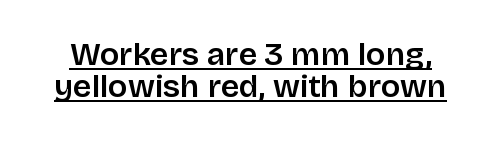
Q: Is the text italic (slanted)? A: No, it is upright.
Q: Is the typeface a serif or a sans-serif typeface? A: Sans-serif.
Q: Is the text underlined? A: Yes.
Q: Is the spacing between letters normal or unusually wide? A: Normal.
Q: Is the spacing between lines tight, normal or loose? A: Tight.
Q: Width (condensed, normal, or wide)? A: Normal.
Q: Stroke contrast? A: Low.
Q: x-height? A: Large.
Q: Monospaced? A: No.
